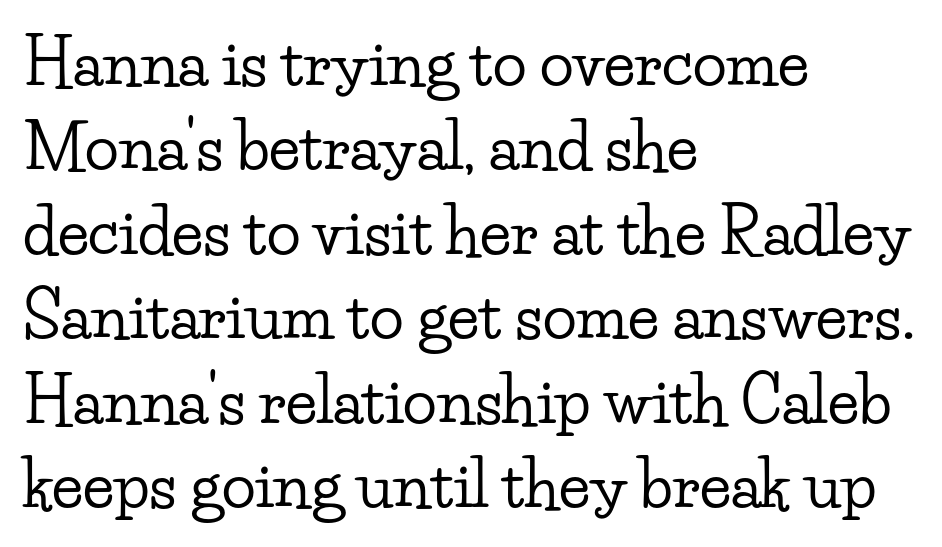
The image shows 63 px wide serif type, upright; set left-aligned, normal line spacing (1.34x), normal letter spacing, not underlined; low stroke contrast and a small x-height.
